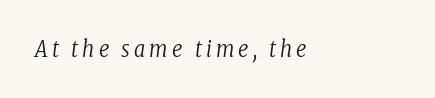
Q: Is the text bold? A: No.
Q: Is the text italic (slanted)? A: Yes, it leans right by about 8 degrees.
Q: Is the text underlined? A: No.
Q: How is the paragraph aligned? A: Left-aligned.
